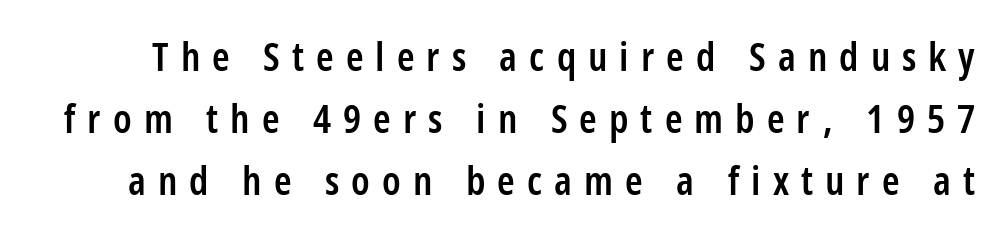
Q: Is the text bold? A: Semi-bold.
Q: Is the text italic (slanted)? A: No, it is upright.
Q: Is the typeface a serif or a sans-serif typeface? A: Sans-serif.
Q: Is the text underlined? A: No.
Q: Is the spacing between letters normal or unusually wide? A: Unusually wide.
Q: Is the spacing between lines tight, normal or loose? A: Normal.
Q: Width (condensed, normal, or wide)? A: Condensed.
Q: Stroke contrast? A: Low.
Q: x-height? A: Large.
Q: Monospaced? A: No.
